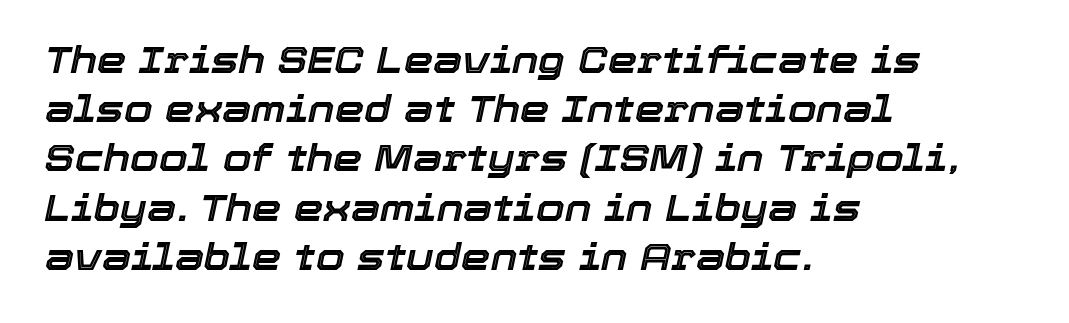
Looks like regular typesetting: each glyph gets only the width it needs. The line texture is even and compact thanks to regular tracking. Clear beneath every line of the passage. Horizontal alignment here is leftward, the default for most running prose. Observe the lean: these are italic letterforms.
